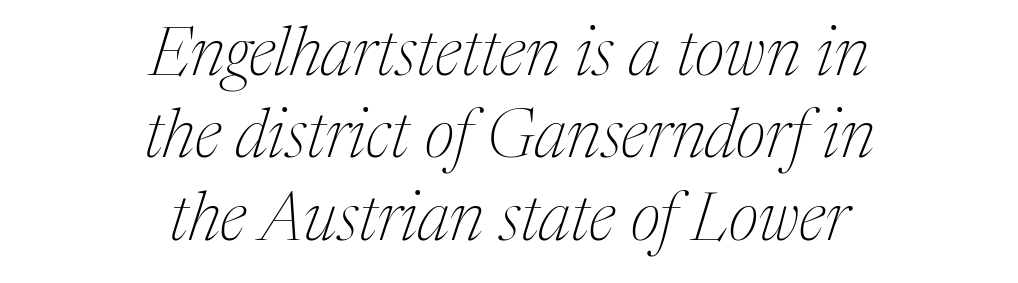
Q: Is the text bold? A: No.
Q: Is the text italic (slanted)? A: Yes, it leans right by about 17 degrees.
Q: Is the typeface a serif or a sans-serif typeface? A: Serif.
Q: Is the text underlined? A: No.
Q: How is the paragraph aligned? A: Centered.
Q: Is the spacing between letters normal or unusually wide? A: Normal.
Q: Width (condensed, normal, or wide)? A: Normal.
Q: Stroke contrast? A: Medium.
Q: x-height? A: Medium.
Q: Monospaced? A: No.
